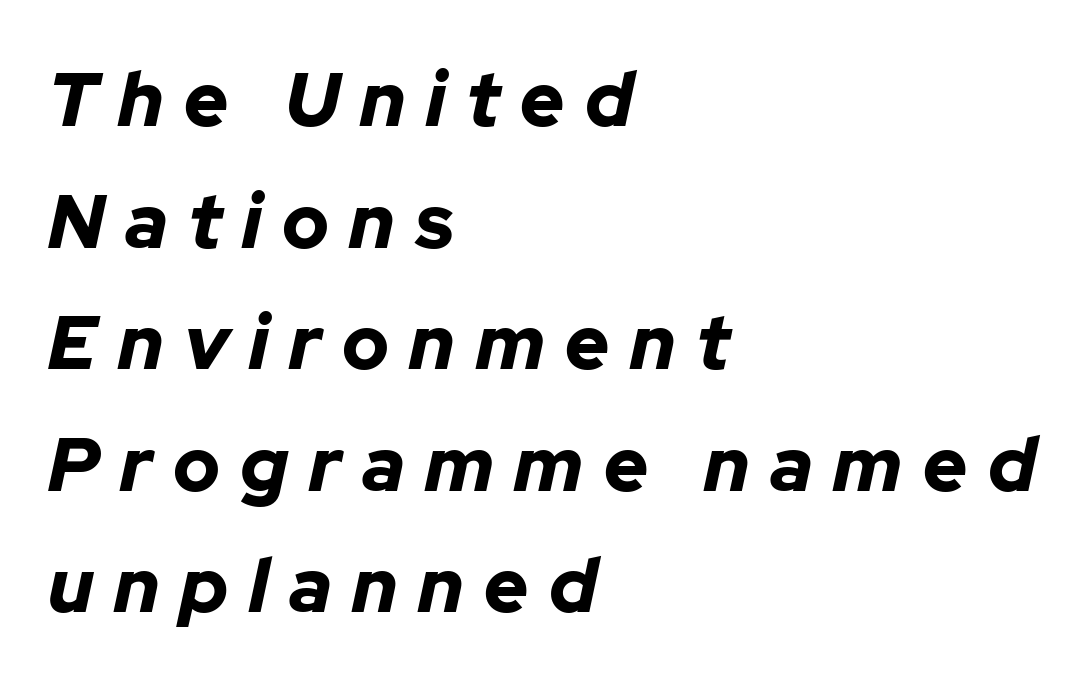
The image shows 76 px bold type, italic (leaning right); set left-aligned, normal line spacing (1.6x), unusually wide letter spacing (+0.27 em), not underlined; low stroke contrast and a medium x-height.
